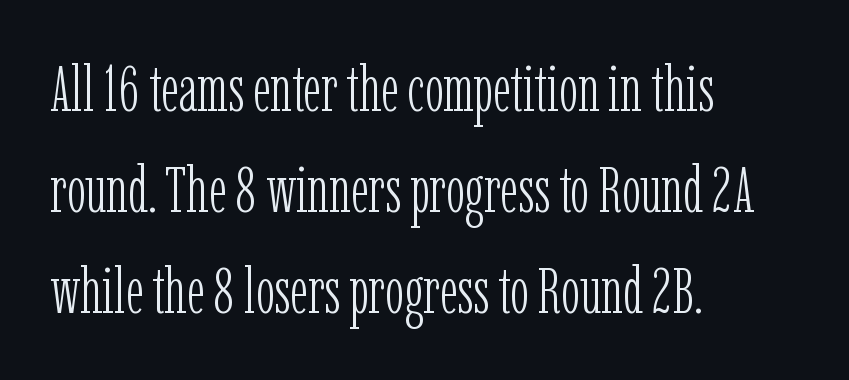
Alignment: flush left. Does the leading feel generous? No, just average. You could not count columns in this text — the font is proportionally spaced. Stroke mass is kept to a normal reading level or below. Descenders hang freely into open space. There is no visible air inserted between adjacent glyphs.
